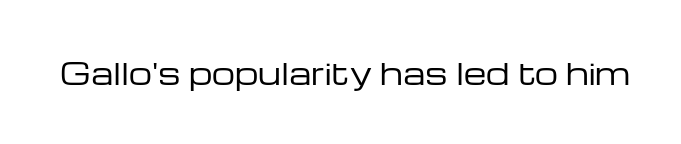
The image shows 29 px regular-weight, wide sans-serif type, upright; set normal letter spacing, not underlined; low stroke contrast and a medium x-height.
